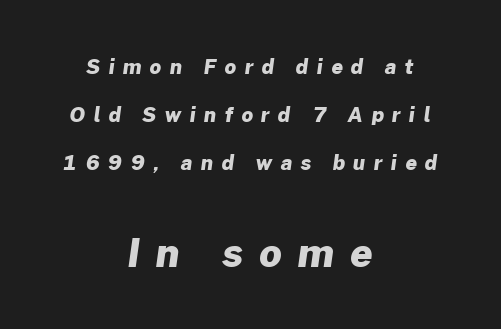
You could not count columns in this text — the font is proportionally spaced. Grotesque or geometric, the face here clearly has no serifs. Type without underlining. Top chunk: small. Bottom chunk: large.
